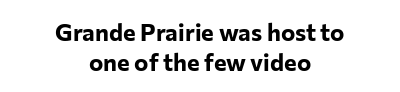
The image shows 24 px bold type, upright; set centered, line spacing 1.23x, normal letter spacing, not underlined.
